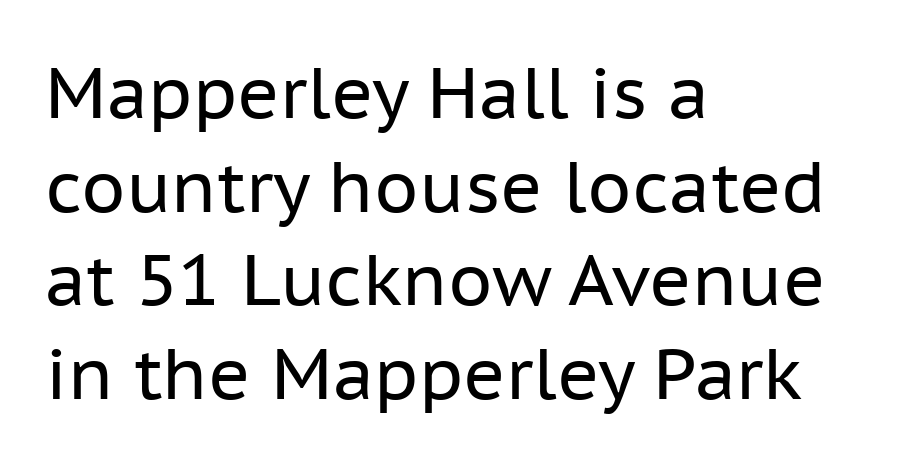
The image shows 71 px regular-weight sans-serif type, upright; set left-aligned, normal line spacing (1.32x), normal letter spacing, not underlined; low stroke contrast and a medium x-height.
